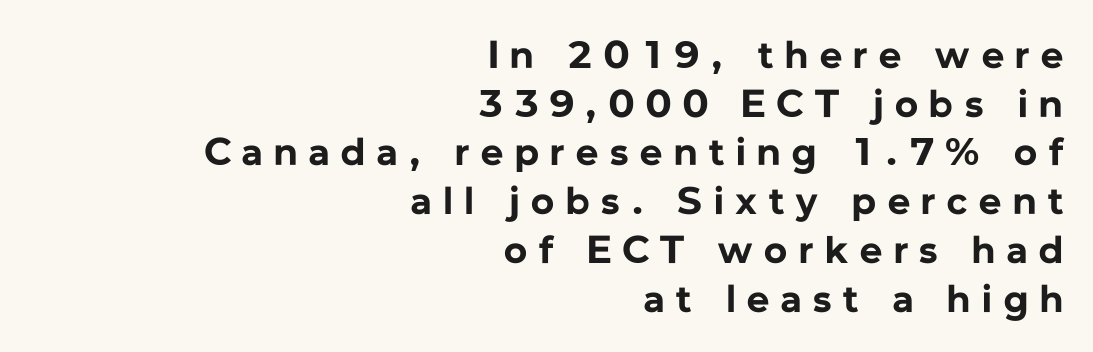
Looks like regular typesetting: each glyph gets only the width it needs. Successive baselines arrive at the customary interval. Beneath every word, the page is bare. Is this a sans? Yes — the strokes have no serifs.
